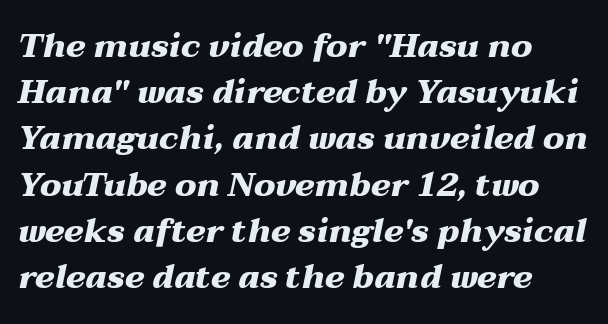
The image shows 33 px heavy, wide type, italic (leaning right); set left-aligned, normal line spacing (1.4x), normal letter spacing, not underlined; medium stroke contrast and a medium x-height.
